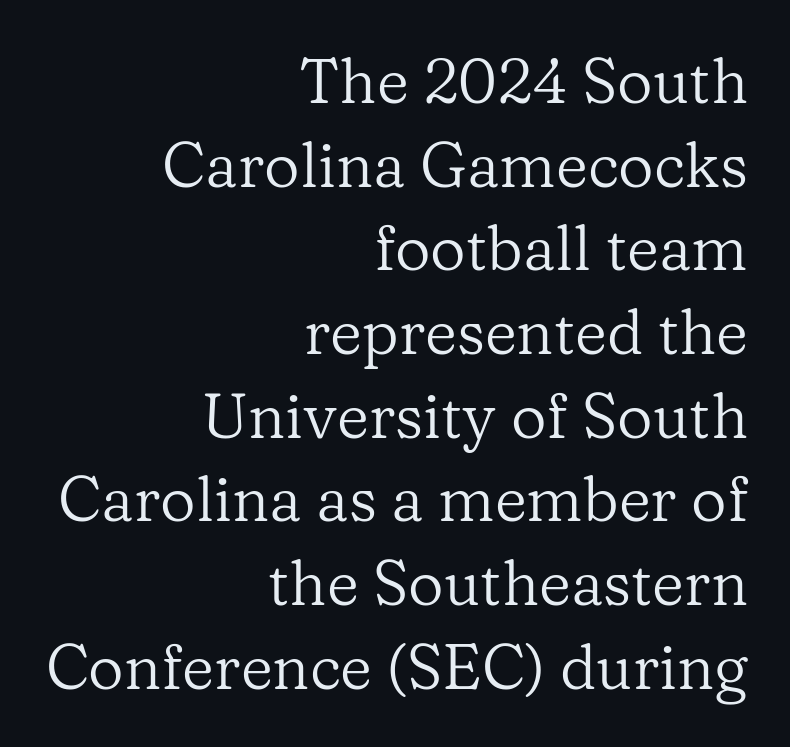
The image shows 62 px regular-weight serif type, upright; set right-aligned, normal line spacing (1.35x), normal letter spacing, not underlined; low stroke contrast and a medium x-height.
